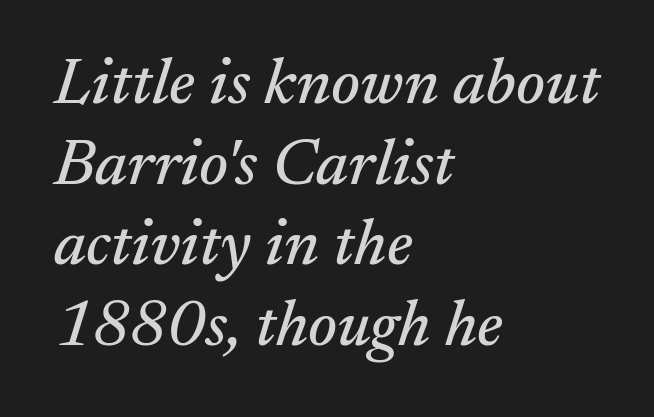
Q: Is the text italic (slanted)? A: Yes, it leans right by about 17 degrees.
Q: Is the typeface a serif or a sans-serif typeface? A: Serif.
Q: Is the text underlined? A: No.
Q: How is the paragraph aligned? A: Left-aligned.
Q: Is the spacing between letters normal or unusually wide? A: Normal.
Q: Width (condensed, normal, or wide)? A: Normal.
Q: Stroke contrast? A: Medium.
Q: x-height? A: Small.
Q: Monospaced? A: No.
